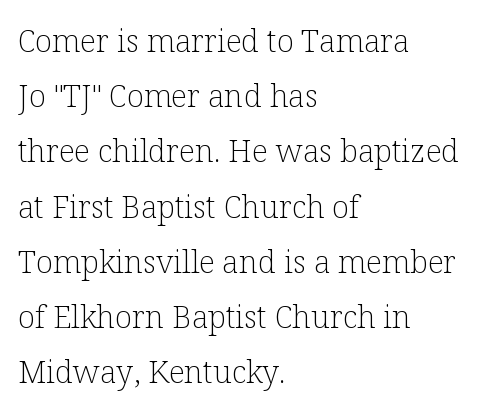
The image shows 31 px light serif type, upright; set left-aligned, line spacing 1.78x, normal letter spacing, not underlined; low stroke contrast and a medium x-height.
